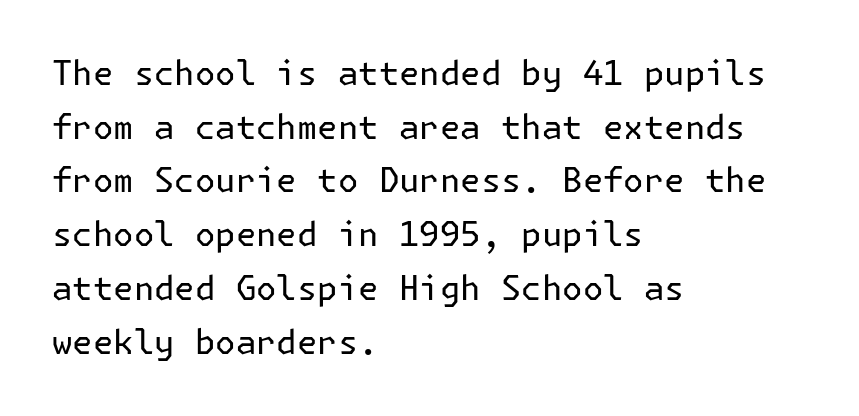
The image shows 34 px regular-weight sans-serif type, upright; set left-aligned, normal line spacing (1.58x), normal letter spacing, not underlined; low stroke contrast and a medium x-height.
